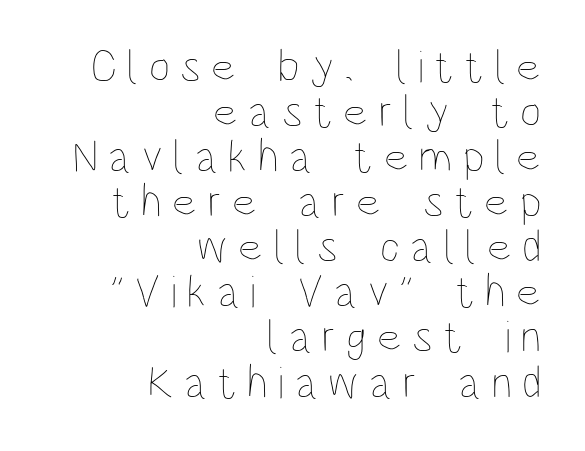
The image shows 46 px thin, condensed type, upright; set right-aligned, tight line spacing (0.98x), unusually wide letter spacing (+0.23 em), not underlined; low stroke contrast and a large x-height.
